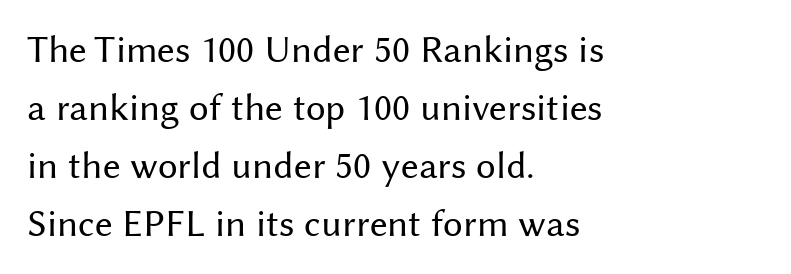
{"serif": "no", "italic": "no", "bold": "no", "weight": "regular", "width": "normal", "stroke_contrast": "medium", "x_height": "medium", "monospaced": "no", "underline": "no", "align": "left", "line_spacing": "normal", "line_spacing_ratio": 1.49, "letter_spacing": "normal", "letter_spacing_em": 0.0, "glyph_px": 39}
